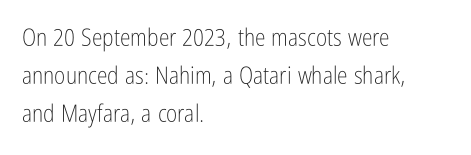
{"italic": "no", "bold": "no", "underline": "no", "align": "left", "line_spacing": "normal", "line_spacing_ratio": 1.59, "letter_spacing": "normal", "letter_spacing_em": 0.0, "glyph_px": 24}
